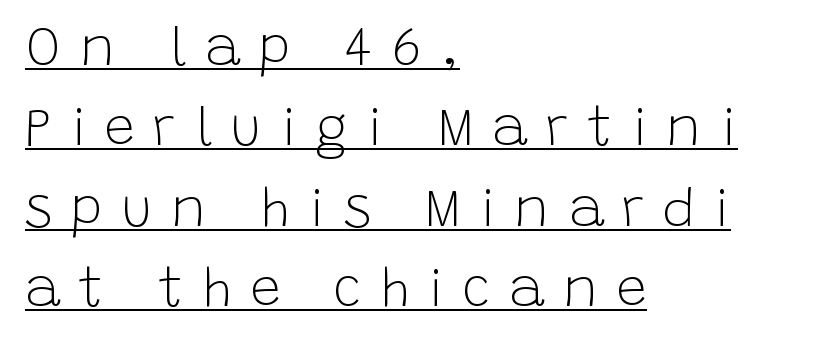
The lines in this sample share a left origin and differ only in where they stop. The tracking reads as deliberately expanded to a designer's eye. Varying glyph widths throughout — classic text-font behaviour. A typographer would call this underscored text. Serif or sans? Sans — the stroke terminals are bare.
